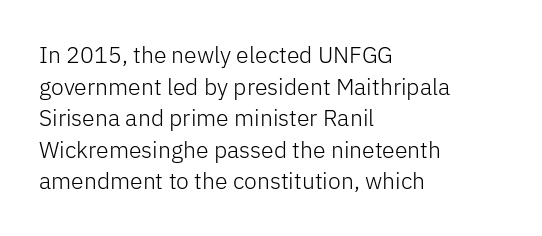
The strokes are not fattened; the text isn't bold. Beneath every word, the page is bare. Every row of glyphs begins at an identical x-position on the left. In terms of posture, this sample is upright.
